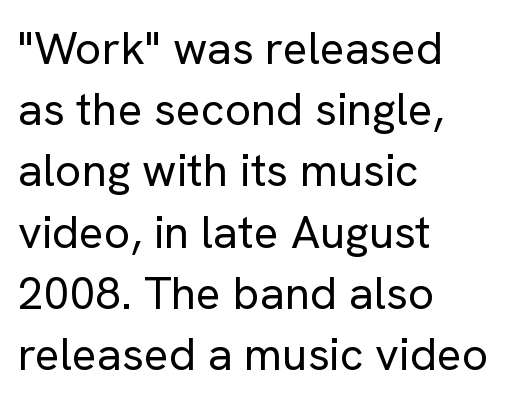
It's the straight-up-and-down kind of type. The glyphs are unaccompanied by any horizontal stroke below them. Inter-character spacing is left at the font's built-in metrics. Horizontally, the lines are justified to the leading edge only.
